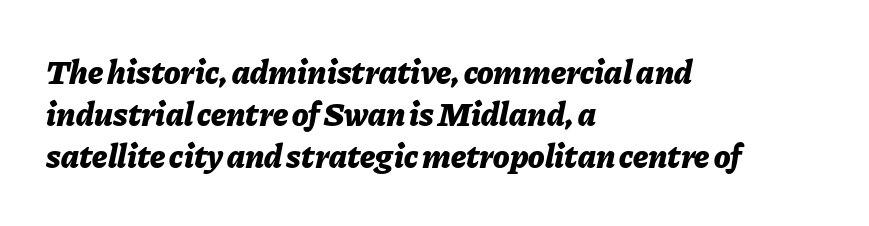
{"italic": "yes", "lean": "right", "slant_degrees": 11, "bold": "yes", "weight": "bold", "width": "normal", "stroke_contrast": "low", "x_height": "medium", "monospaced": "no", "underline": "no", "align": "left", "line_spacing_ratio": 1.24, "letter_spacing": "normal", "letter_spacing_em": 0.0, "glyph_px": 34}
